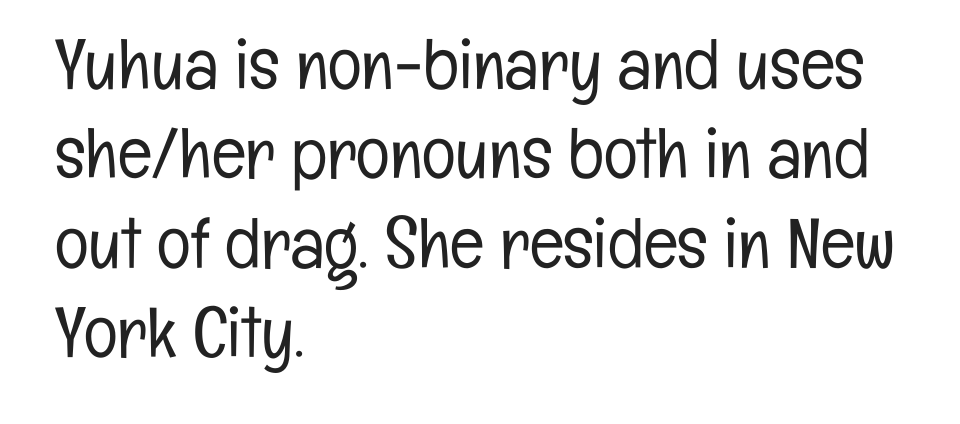
This sample has the flowing, uneven cadence of proportional lettering. Is the letter spacing exaggerated? No — it looks like the ordinary default. The font sits on the lighter half of the weight spectrum, regular included. The axis of the letterforms is exactly vertical.
